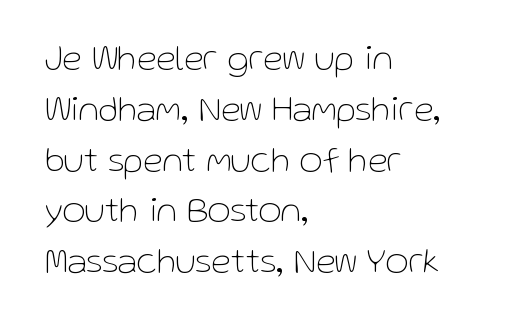
The image shows 36 px thin sans-serif type, upright; set left-aligned, normal line spacing (1.41x), normal letter spacing, not underlined; low stroke contrast and a medium x-height.
